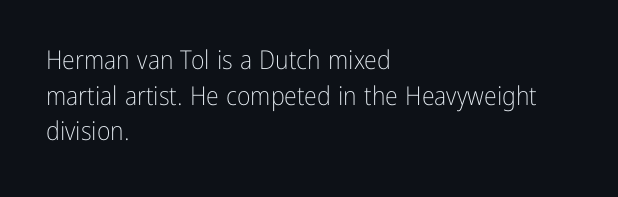
The line texture is even and compact thanks to regular tracking. Honestly, the row spacing looks completely unremarkable. Every row of glyphs begins at an identical x-position on the left. The letters stand straight up with perfectly vertical stems. Stroke thickness stays within the range of a standard reading face or lighter. Unmarked baselines from the first word to the last.
